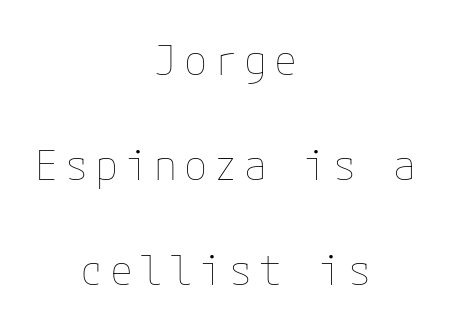
The image shows 42 px thin type, upright; set centered, loose line spacing (2.5x), not underlined; low stroke contrast and a medium x-height.
